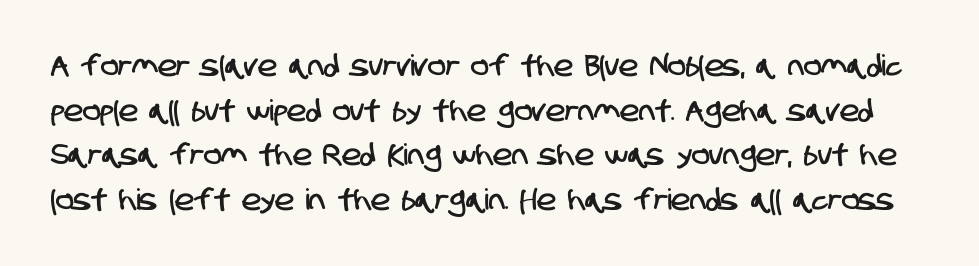
The image shows 29 px condensed sans-serif type; set normal line spacing (1.54x), normal letter spacing, not underlined; low stroke contrast and a large x-height.
